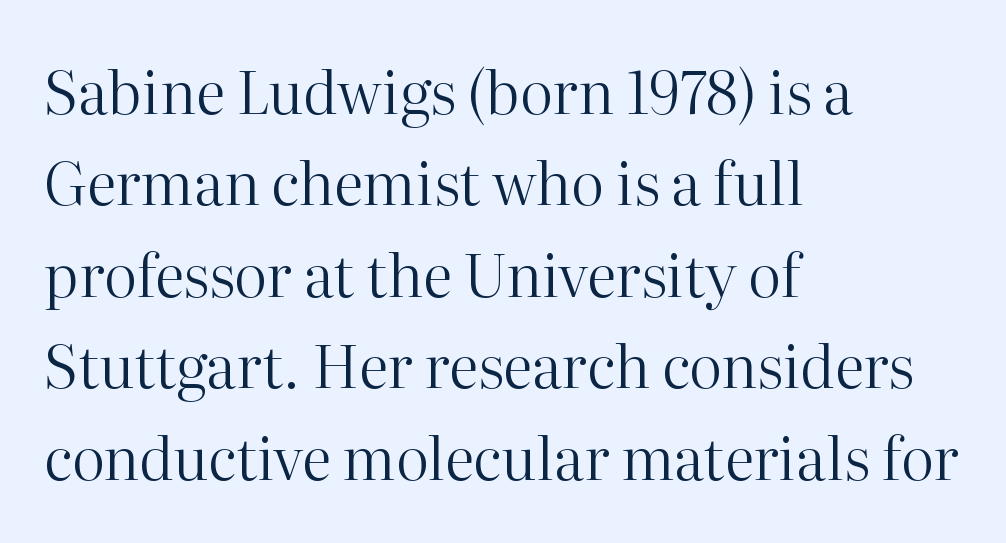
The image shows 59 px regular-weight serif type, upright; set left-aligned, normal line spacing (1.55x), normal letter spacing, not underlined; high stroke contrast and a medium x-height.
